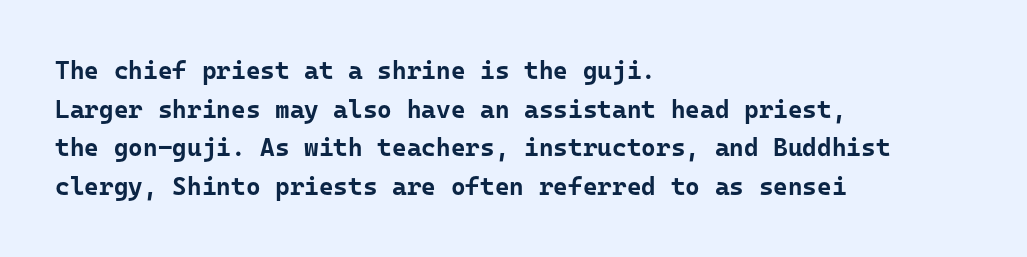
{"italic": "no", "bold": "yes", "underline": "no", "align": "left", "line_spacing": "normal", "line_spacing_ratio": 1.55, "letter_spacing": "normal", "letter_spacing_em": 0.0, "glyph_px": 25}
